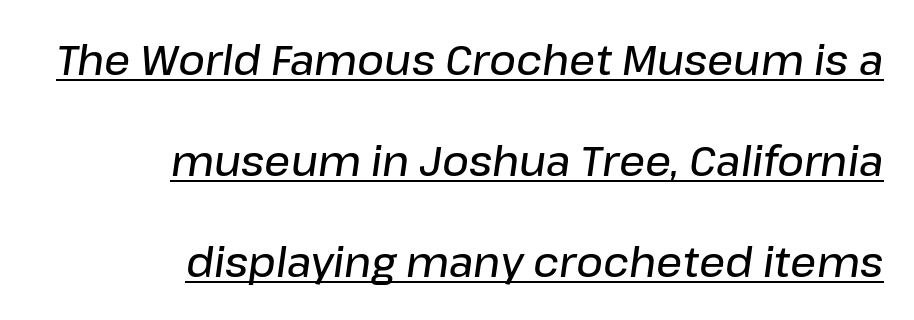
Note the varied advance widths — an 'i' is clearly narrower than an 'm'. The words here are underlined. Notice how the stems are inclined rather than vertical — that's the hallmark of italics. Horizontal alignment here is rightward, an uncommon choice for prose.
